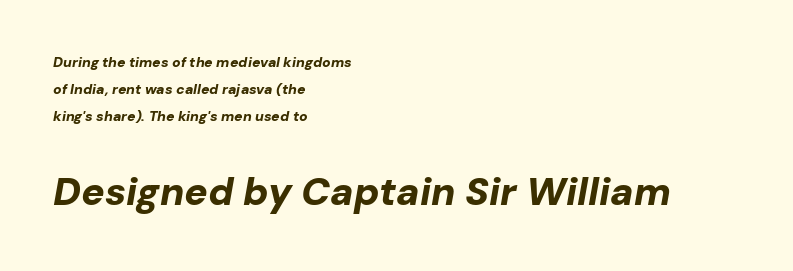
{"italic": "yes", "lean": "right", "slant_degrees": 10, "bold": "yes", "weight": "bold", "width": "normal", "stroke_contrast": "low", "x_height": "medium", "monospaced": "no", "underline": "no", "align": "left", "line_spacing": "loose", "line_spacing_ratio": 1.94, "letter_spacing": "normal", "letter_spacing_em": 0.0, "larger_block": "second", "size_ratio": 2.79, "glyph_px": 39}
